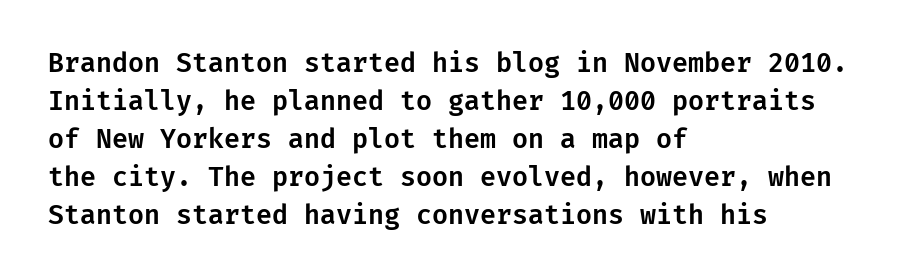
Q: Is the text italic (slanted)? A: No, it is upright.
Q: Is the text underlined? A: No.
Q: How is the paragraph aligned? A: Left-aligned.
Q: Is the spacing between letters normal or unusually wide? A: Normal.
Q: Is the spacing between lines tight, normal or loose? A: Normal.
